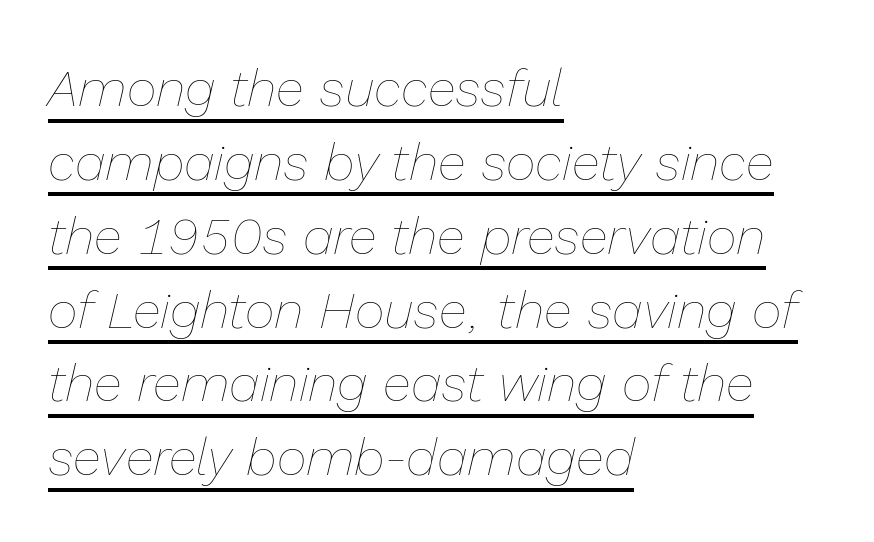
{"italic": "yes", "lean": "right", "slant_degrees": 13, "bold": "no", "weight": "thin", "width": "normal", "stroke_contrast": "low", "x_height": "medium", "monospaced": "no", "underline": "yes", "align": "left", "line_spacing": "normal", "line_spacing_ratio": 1.42, "letter_spacing": "normal", "letter_spacing_em": 0.0, "glyph_px": 52}
